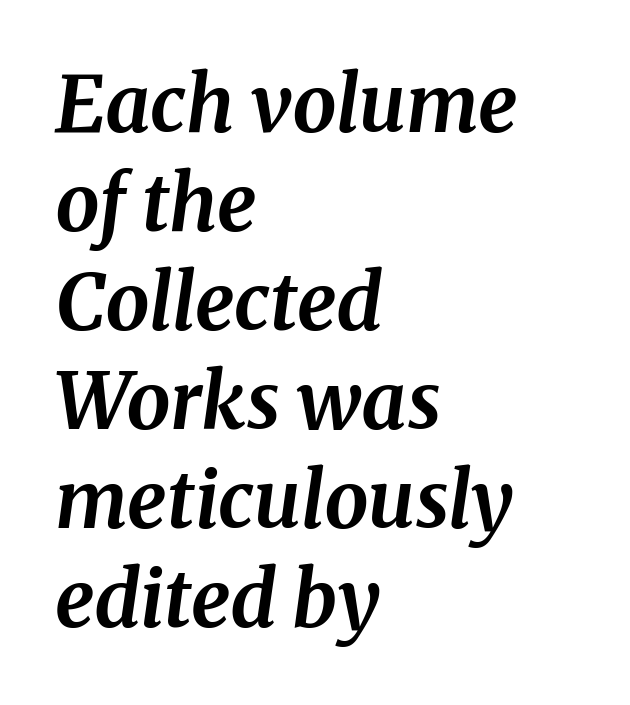
The image shows 78 px bold serif type, italic (leaning right); set left-aligned, normal line spacing (1.27x), normal letter spacing, not underlined; medium stroke contrast and a medium x-height.
